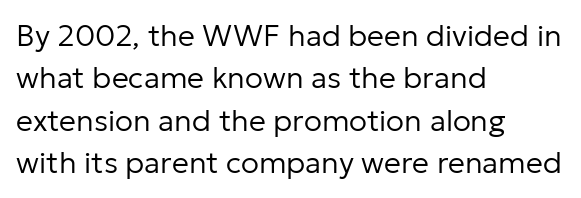
The image shows 30 px regular-weight sans-serif type, upright; set left-aligned, normal line spacing (1.41x), normal letter spacing, not underlined; low stroke contrast and a medium x-height.
